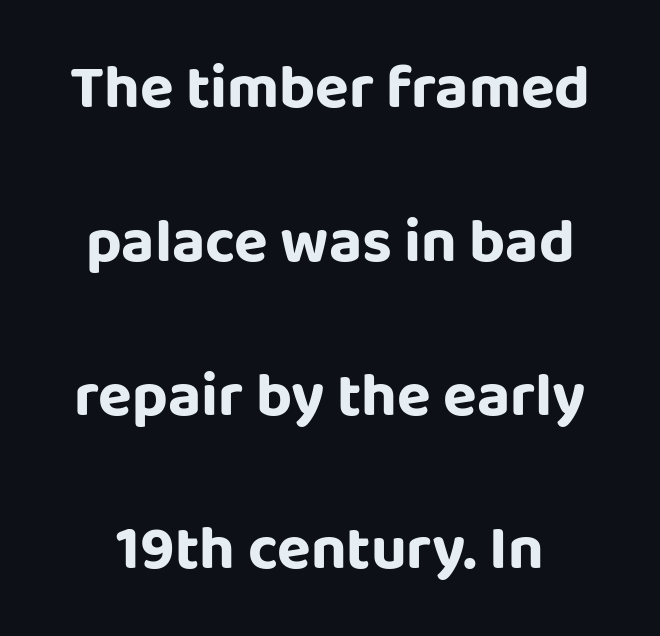
The characters display no serif detailing; their extremities are plain. Here the designer chose a conventional face with non-uniform glyph widths. Vertically, the passage feels expansive, rows floating well apart. The font's upright variant was chosen for this text.
